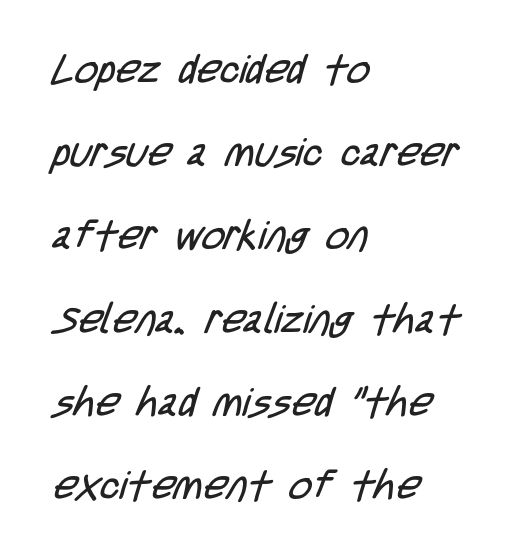
Each letter keeps its own natural width here, so spacing adapts to shape. The passage shown is not bold in any degree. Caption: standard tracking, unaltered. Only glyphs here, with clear space below each row. The lines are quadded left.
